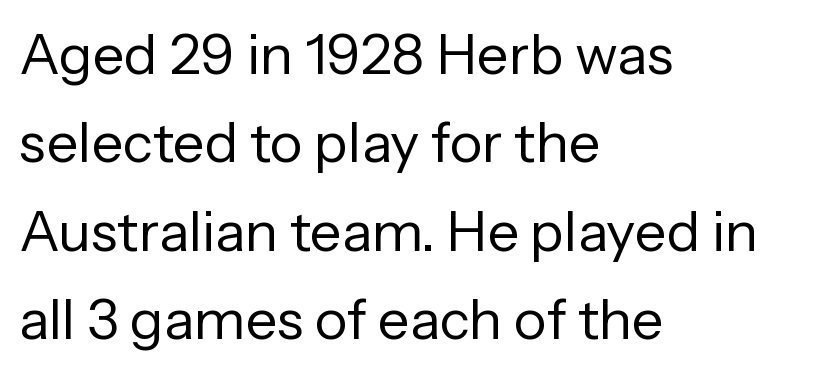
The image shows 56 px regular-weight sans-serif type, upright; set left-aligned, normal line spacing (1.58x), normal letter spacing, not underlined; low stroke contrast and a medium x-height.
